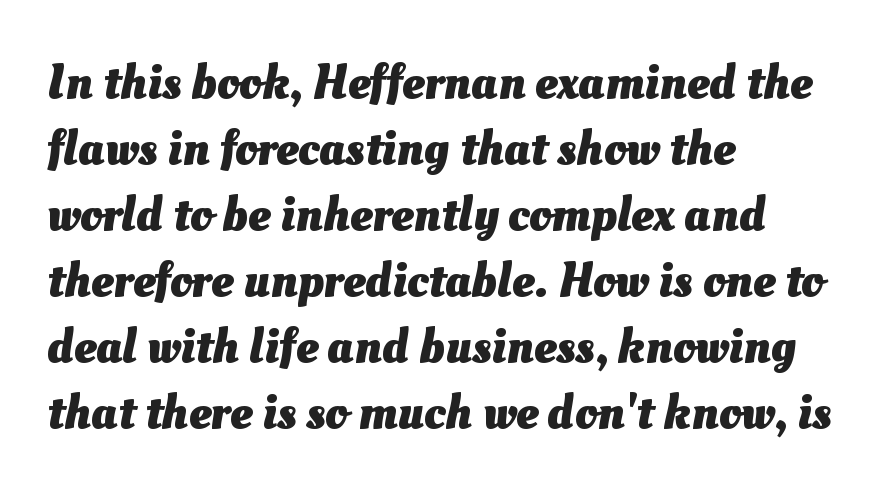
The image shows 50 px heavy type; set left-aligned, normal line spacing (1.32x), normal letter spacing, not underlined; medium stroke contrast and a small x-height.
